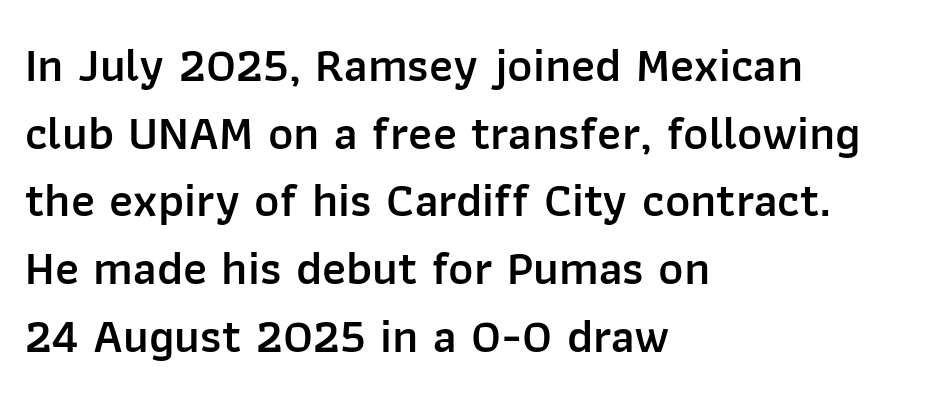
Q: Is the text bold? A: Semi-bold.
Q: Is the text italic (slanted)? A: No, it is upright.
Q: Is the typeface a serif or a sans-serif typeface? A: Sans-serif.
Q: Is the text underlined? A: No.
Q: How is the paragraph aligned? A: Left-aligned.
Q: Is the spacing between letters normal or unusually wide? A: Normal.
Q: Is the spacing between lines tight, normal or loose? A: Normal.
Q: Width (condensed, normal, or wide)? A: Normal.
Q: Stroke contrast? A: Low.
Q: x-height? A: Medium.
Q: Monospaced? A: No.
